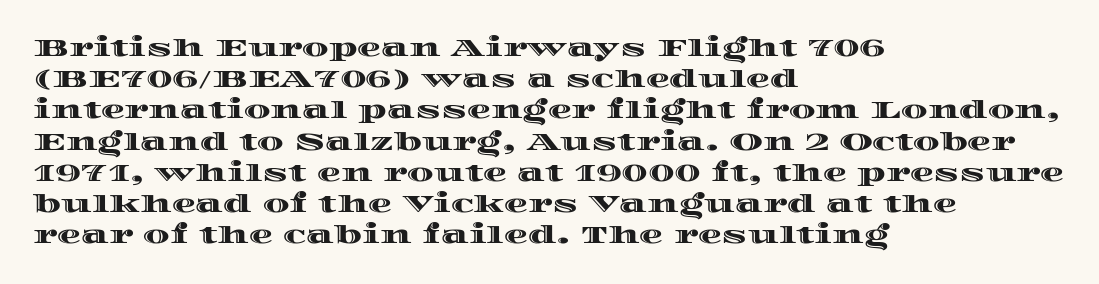
The image shows 24 px text type, upright; set left-aligned, normal line spacing (1.3x), normal letter spacing, not underlined.
